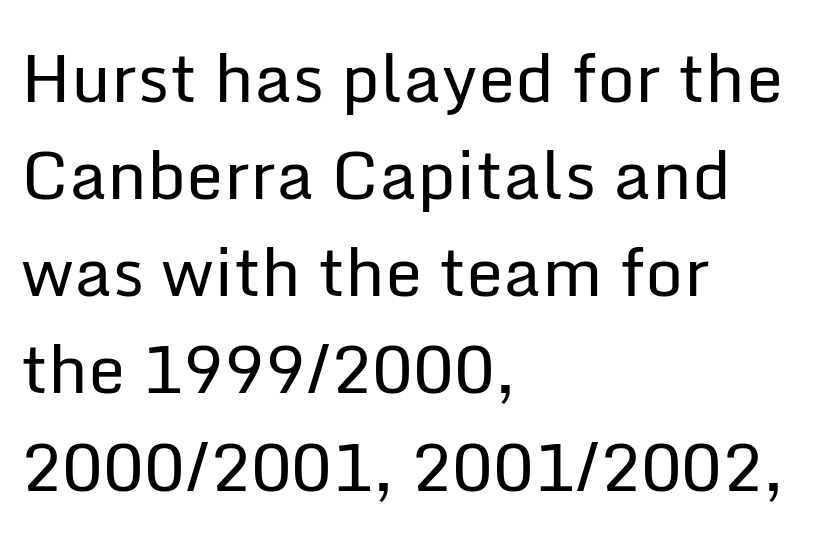
{"serif": "no", "italic": "no", "bold": "no", "weight": "regular", "width": "normal", "stroke_contrast": "low", "x_height": "medium", "monospaced": "no", "underline": "no", "align": "left", "line_spacing": "normal", "line_spacing_ratio": 1.45, "letter_spacing": "normal", "letter_spacing_em": 0.0, "glyph_px": 67}
